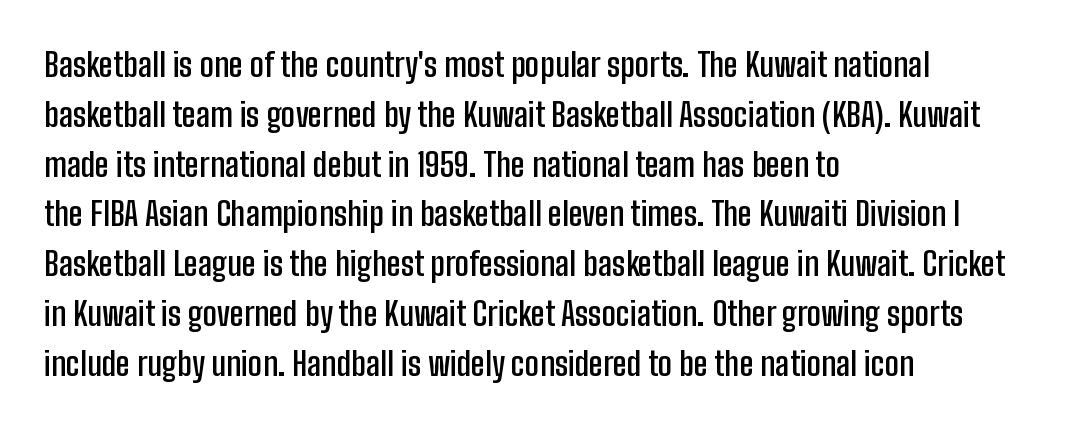
A bare baseline throughout the passage. A normal amount of white space separates one row of letters from the next. The letters advance in unequal steps, a hallmark of proportional type. The face used here is rendered with its standard letterfit.
